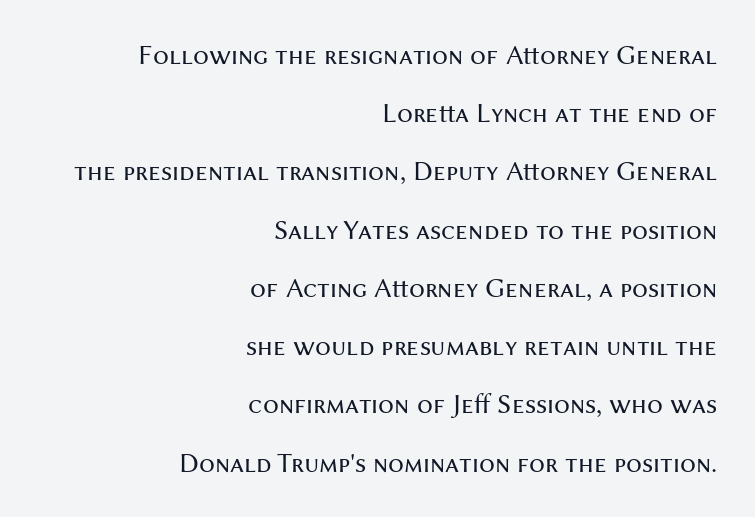
The image shows 28 px regular-weight sans-serif type, upright; set right-aligned, loose line spacing (2.08x), normal letter spacing, not underlined; medium stroke contrast and a medium x-height.
